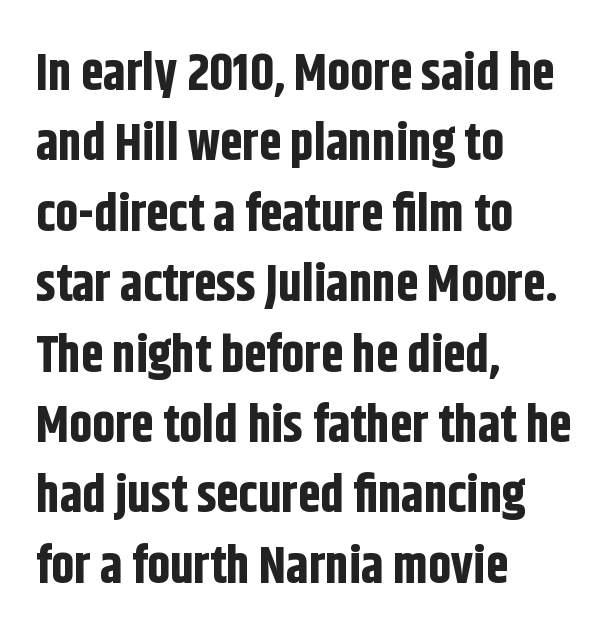
The image shows 51 px bold, condensed sans-serif type, upright; set left-aligned, normal line spacing (1.38x), normal letter spacing, not underlined; low stroke contrast and a large x-height.
